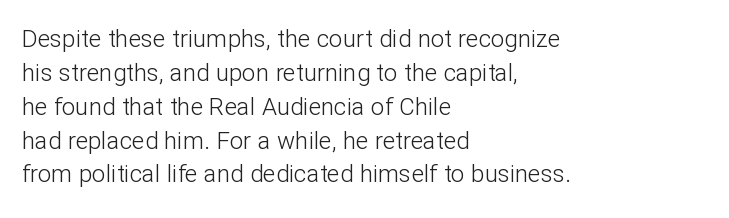
The image shows 24 px text type, upright; set left-aligned, normal line spacing (1.41x), normal letter spacing, not underlined.
